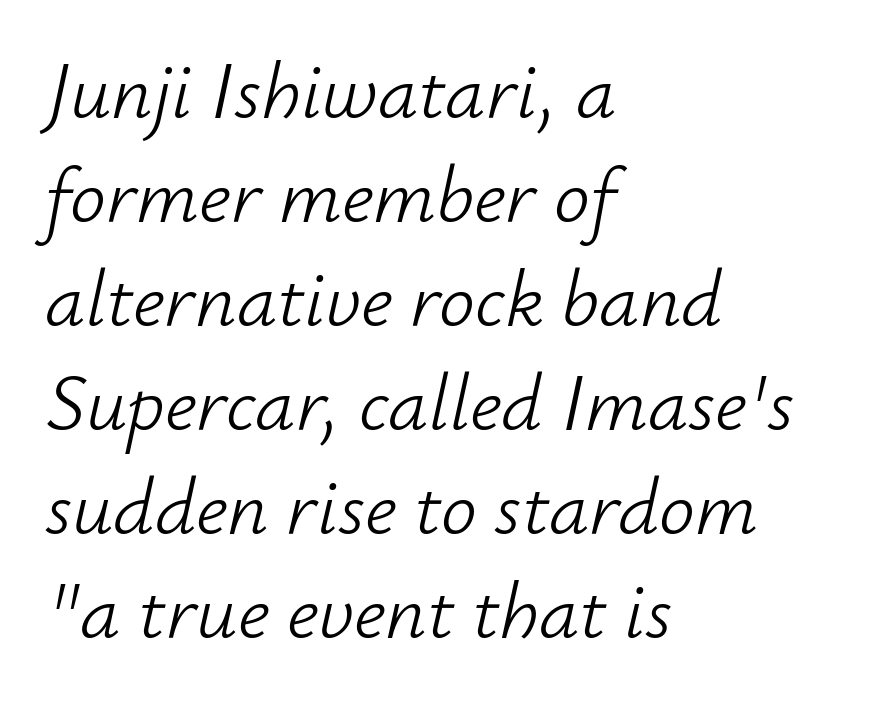
{"italic": "yes", "lean": "right", "slant_degrees": 12, "bold": "no", "weight": "light", "width": "normal", "stroke_contrast": "low", "x_height": "small", "monospaced": "no", "underline": "no", "align": "left", "line_spacing": "normal", "line_spacing_ratio": 1.3, "letter_spacing": "normal", "letter_spacing_em": 0.0, "glyph_px": 80}
